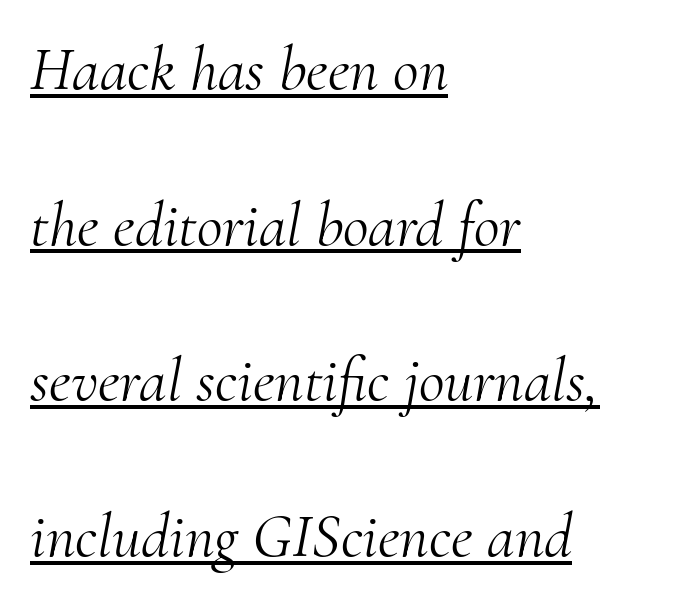
{"serif": "yes", "italic": "yes", "lean": "right", "slant_degrees": 10, "bold": "no", "weight": "light", "width": "normal", "stroke_contrast": "medium", "x_height": "small", "monospaced": "no", "underline": "yes", "align": "left", "line_spacing": "loose", "line_spacing_ratio": 2.47, "letter_spacing": "normal", "letter_spacing_em": 0.0, "glyph_px": 63}
